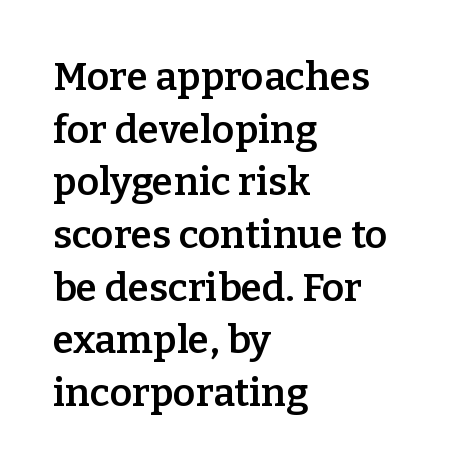
Q: Is the text bold? A: Semi-bold.
Q: Is the text italic (slanted)? A: No, it is upright.
Q: Is the typeface a serif or a sans-serif typeface? A: Serif.
Q: Is the text underlined? A: No.
Q: How is the paragraph aligned? A: Left-aligned.
Q: Is the spacing between letters normal or unusually wide? A: Normal.
Q: Is the spacing between lines tight, normal or loose? A: Normal.
Q: Width (condensed, normal, or wide)? A: Normal.
Q: Stroke contrast? A: Low.
Q: x-height? A: Medium.
Q: Monospaced? A: No.
